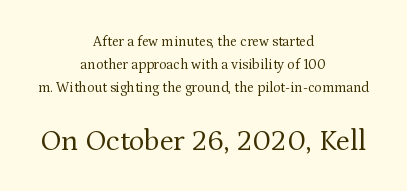
{"serif": "yes", "italic": "no", "bold": "no", "weight": "regular", "width": "normal", "stroke_contrast": "medium", "x_height": "medium", "monospaced": "no", "underline": "no", "align": "center", "line_spacing": "normal", "line_spacing_ratio": 1.63, "letter_spacing": "normal", "letter_spacing_em": 0.0, "larger_block": "second", "size_ratio": 2.07, "glyph_px": 29}
